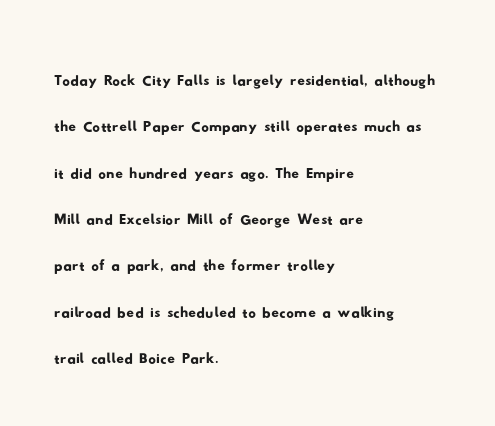
Q: Is the typeface a serif or a sans-serif typeface? A: Sans-serif.
Q: Is the text underlined? A: No.
Q: How is the paragraph aligned? A: Left-aligned.
Q: Is the spacing between letters normal or unusually wide? A: Normal.
Q: Width (condensed, normal, or wide)? A: Wide.
Q: Stroke contrast? A: Low.
Q: x-height? A: Small.
Q: Monospaced? A: No.
